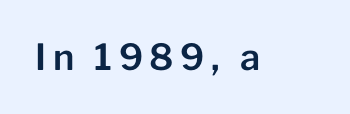
{"serif": "no", "italic": "no", "width": "normal", "stroke_contrast": "low", "x_height": "medium", "monospaced": "no", "underline": "no", "glyph_px": 36}
